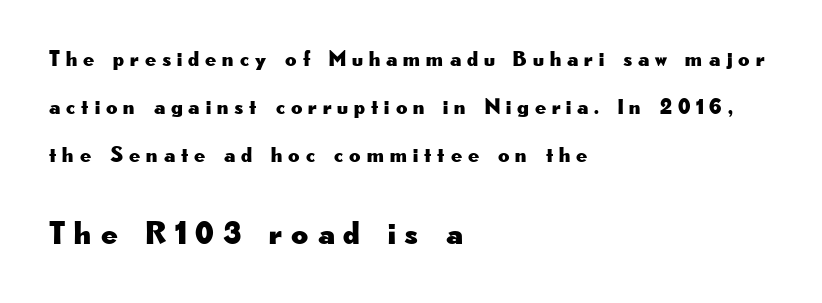
{"serif": "no", "italic": "no", "width": "wide", "stroke_contrast": "low", "x_height": "small", "monospaced": "no", "underline": "no", "align": "left", "line_spacing": "loose", "line_spacing_ratio": 2.18, "letter_spacing": "wide", "letter_spacing_em": 0.27, "larger_block": "second", "size_ratio": 1.5, "glyph_px": 33}
